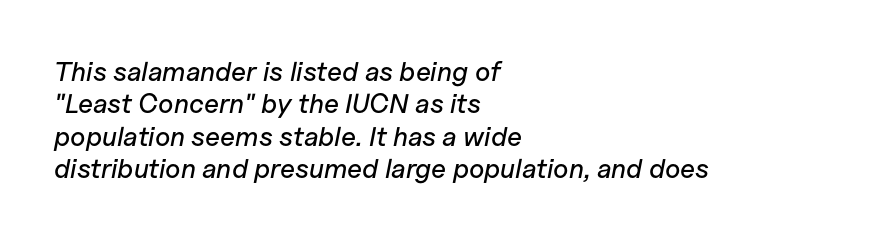
{"italic": "yes", "lean": "right", "slant_degrees": 11, "underline": "no", "align": "left", "line_spacing_ratio": 1.2, "letter_spacing": "normal", "letter_spacing_em": 0.0, "glyph_px": 27}
